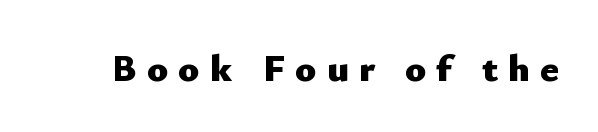
Look at the stroke-to-counter ratio: heavy, a bold. You could not count columns in this text — the font is proportionally spaced. The letters carry no serifs — their stems end cleanly without finishing strokes. Words float on clear page, feet unadorned. No italicization has been applied; the sample stays upright.
